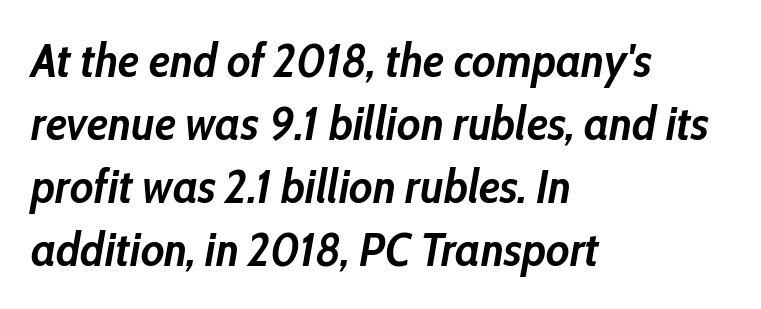
{"italic": "yes", "lean": "right", "slant_degrees": 10, "bold": "yes", "weight": "semibold", "width": "condensed", "stroke_contrast": "low", "x_height": "medium", "monospaced": "no", "underline": "no", "align": "left", "line_spacing": "normal", "line_spacing_ratio": 1.34, "letter_spacing": "normal", "letter_spacing_em": 0.0, "glyph_px": 47}
